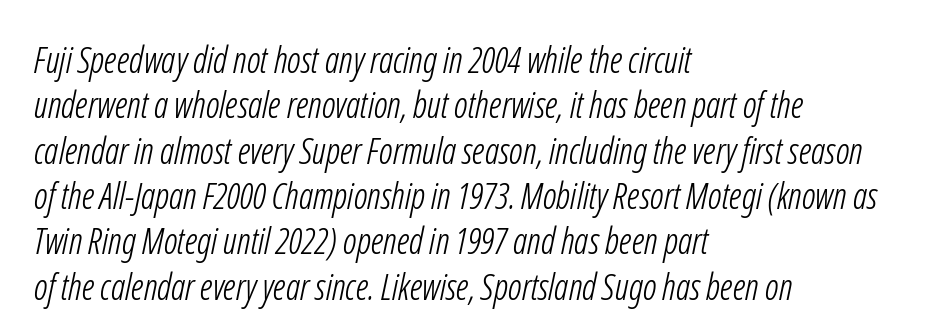
Q: Is the text bold? A: No.
Q: Is the typeface a serif or a sans-serif typeface? A: Sans-serif.
Q: Is the text underlined? A: No.
Q: How is the paragraph aligned? A: Left-aligned.
Q: Is the spacing between letters normal or unusually wide? A: Normal.
Q: Is the spacing between lines tight, normal or loose? A: Normal.
Q: Width (condensed, normal, or wide)? A: Condensed.
Q: Stroke contrast? A: Low.
Q: x-height? A: Medium.
Q: Monospaced? A: No.
